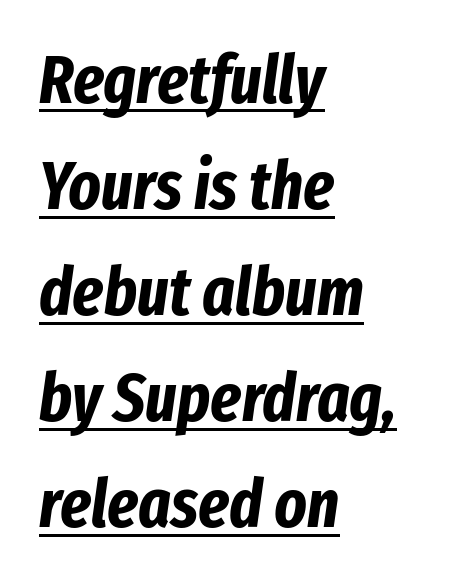
Q: Is the text bold? A: Yes.
Q: Is the text italic (slanted)? A: Yes, it leans right by about 8 degrees.
Q: Is the text underlined? A: Yes.
Q: How is the paragraph aligned? A: Left-aligned.
Q: Is the spacing between letters normal or unusually wide? A: Normal.
Q: Is the spacing between lines tight, normal or loose? A: Normal.
Q: Width (condensed, normal, or wide)? A: Condensed.
Q: Stroke contrast? A: Low.
Q: x-height? A: Medium.
Q: Monospaced? A: No.
